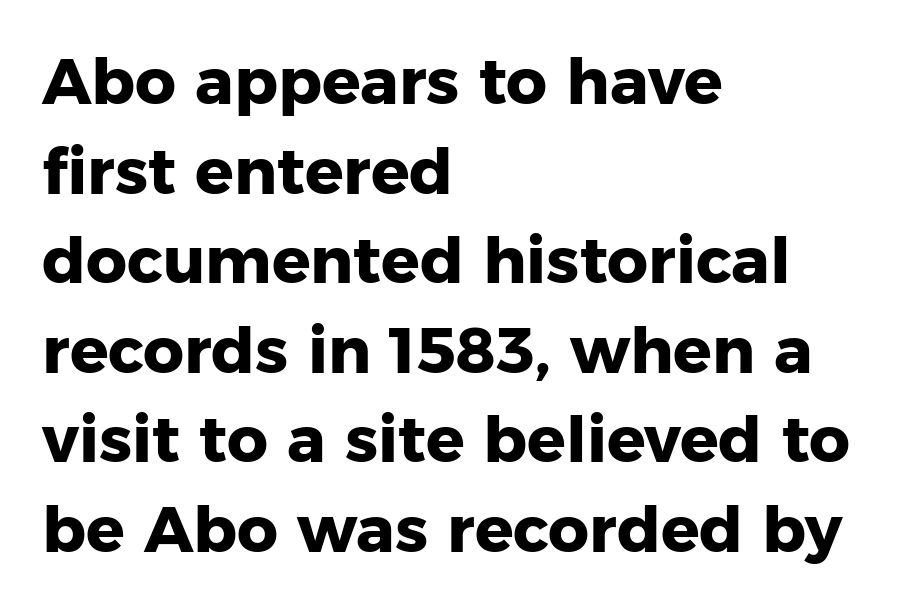
{"serif": "no", "italic": "no", "bold": "yes", "weight": "heavy", "width": "normal", "stroke_contrast": "low", "x_height": "medium", "monospaced": "no", "underline": "no", "align": "left", "line_spacing": "normal", "line_spacing_ratio": 1.4, "letter_spacing": "normal", "letter_spacing_em": 0.0, "glyph_px": 64}
